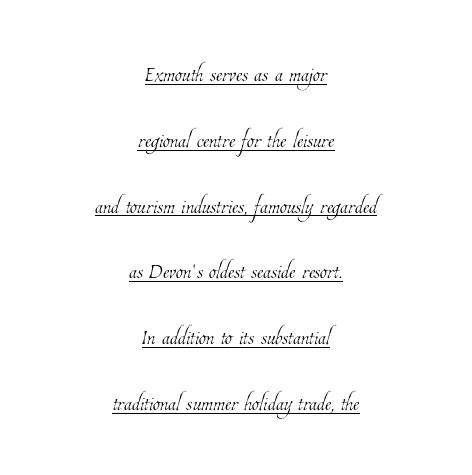
Beneath each row of characters lies a ruled line. One glance says open: line gaps are wider than usual. These lines are centered, leaving both edges ragged. Think of a printed novel: that variable character pitch is what you see here. Weight: regular or lighter. The tracking reads as untouched default to a designer's eye.
